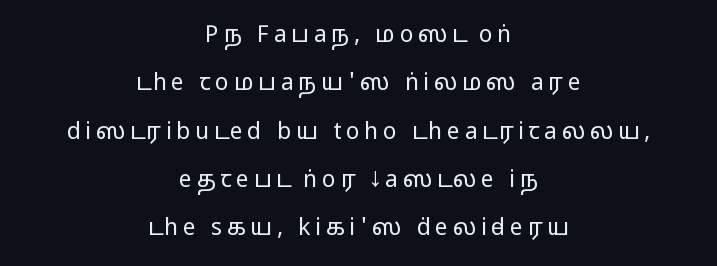
The image shows 23 px text type, upright; set centered, loose line spacing (2.1x), unusually wide letter spacing (+0.2 em), not underlined.
